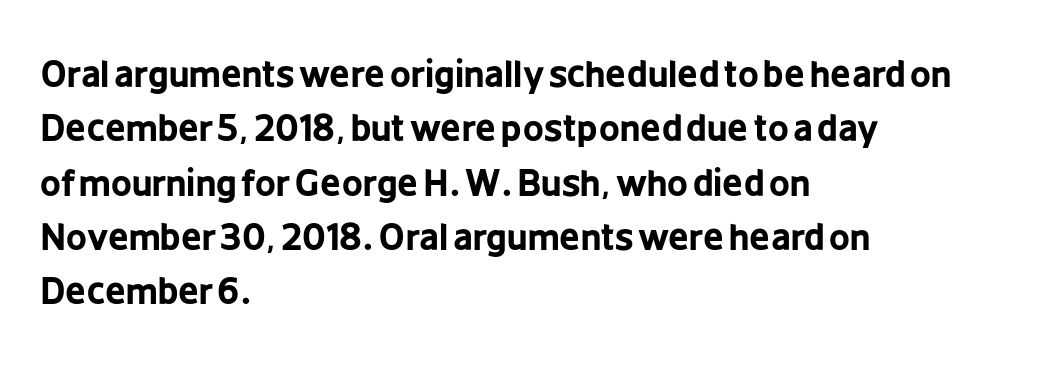
{"serif": "no", "italic": "no", "bold": "yes", "weight": "bold", "width": "condensed", "stroke_contrast": "low", "x_height": "medium", "monospaced": "no", "underline": "no", "align": "left", "line_spacing": "normal", "line_spacing_ratio": 1.51, "letter_spacing": "normal", "letter_spacing_em": 0.0, "glyph_px": 36}
